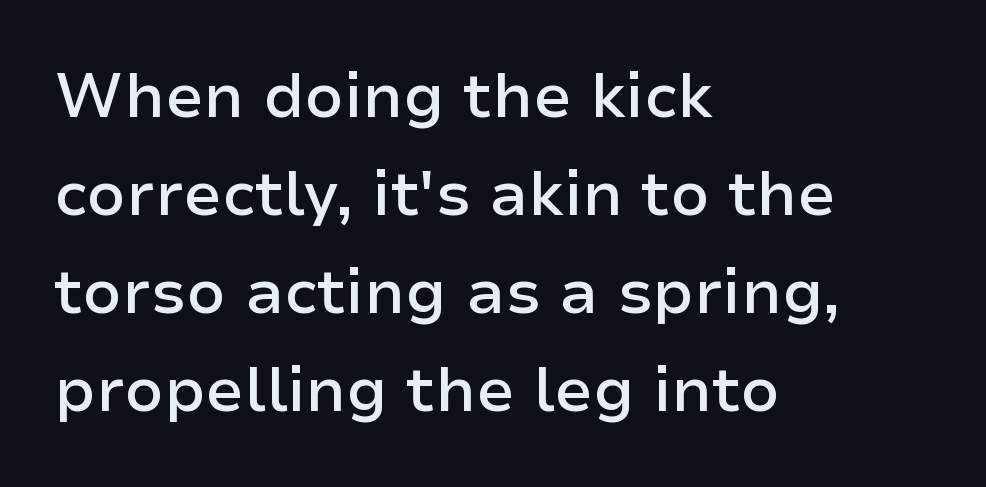
{"serif": "no", "italic": "no", "bold": "semi", "weight": "semibold", "width": "normal", "stroke_contrast": "low", "x_height": "medium", "monospaced": "no", "underline": "no", "align": "left", "line_spacing": "normal", "line_spacing_ratio": 1.58, "letter_spacing": "normal", "letter_spacing_em": 0.0, "glyph_px": 62}
